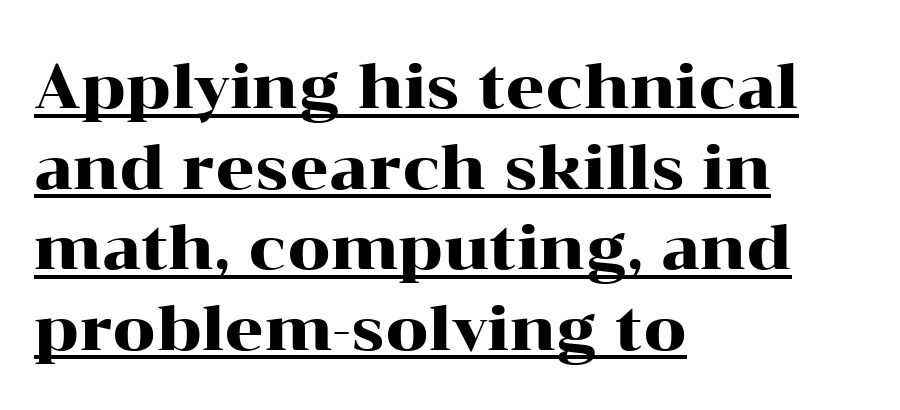
{"serif": "yes", "italic": "no", "width": "wide", "stroke_contrast": "high", "x_height": "medium", "monospaced": "no", "underline": "yes", "align": "left", "line_spacing": "normal", "line_spacing_ratio": 1.32, "letter_spacing": "normal", "letter_spacing_em": 0.0, "glyph_px": 61}
